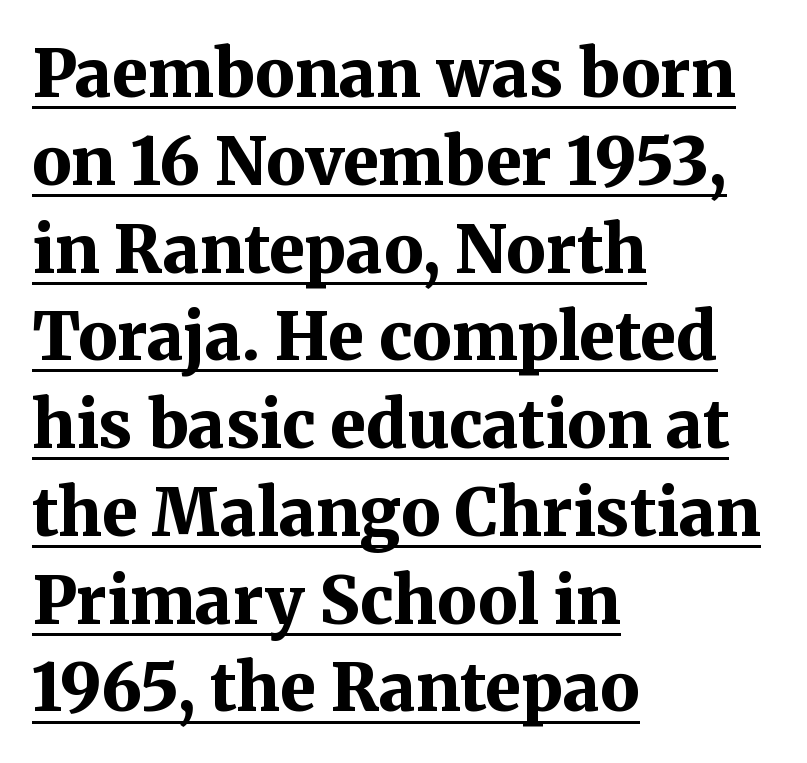
The image shows 66 px bold serif type, upright; set left-aligned, normal line spacing (1.33x), normal letter spacing, underlined; medium stroke contrast and a medium x-height.
